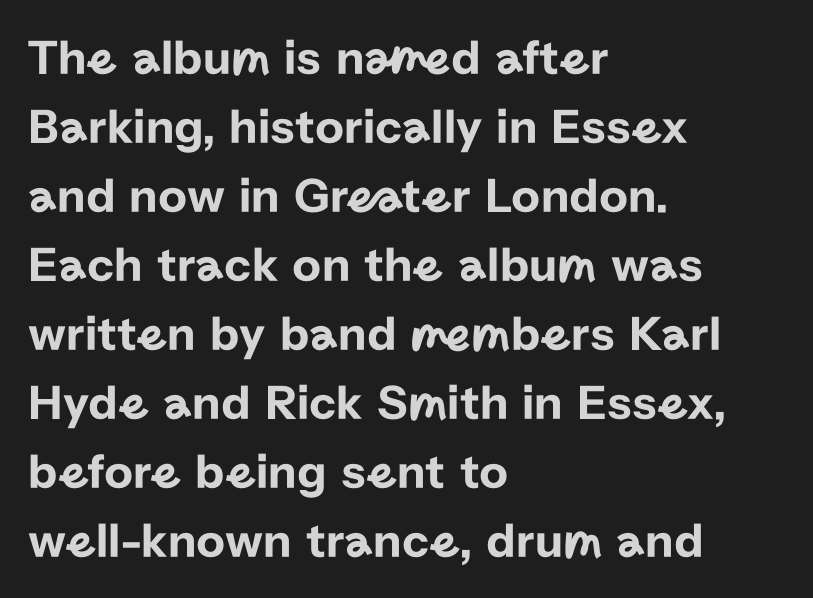
The image shows 50 px sans-serif type, upright; set left-aligned, normal line spacing (1.38x), normal letter spacing, not underlined; low stroke contrast and a medium x-height.
